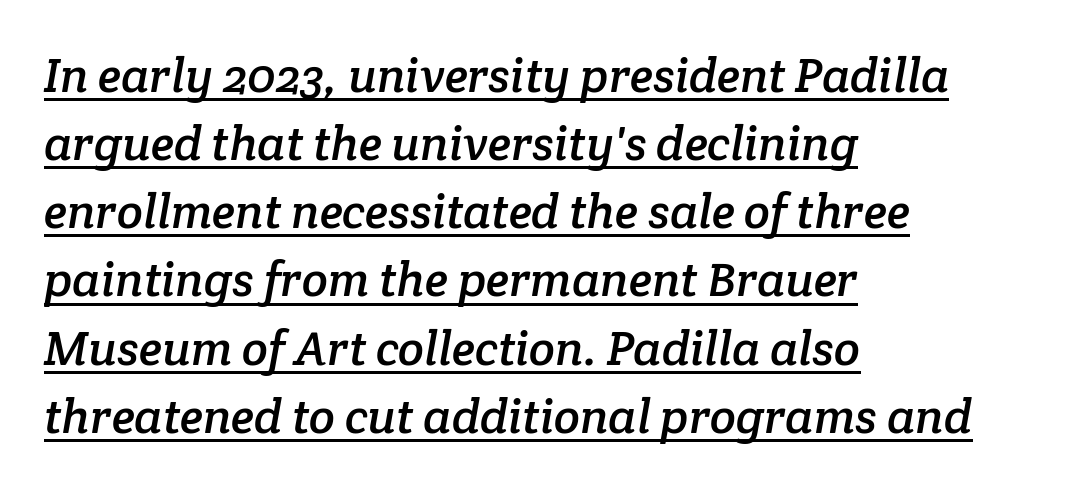
The lines are quadded left. Descenders here cross a horizontal rule under the line. The face used here is seriffed, in the tradition of book romans. Reading down the column, the eye jumps a familiar distance to each next line.
